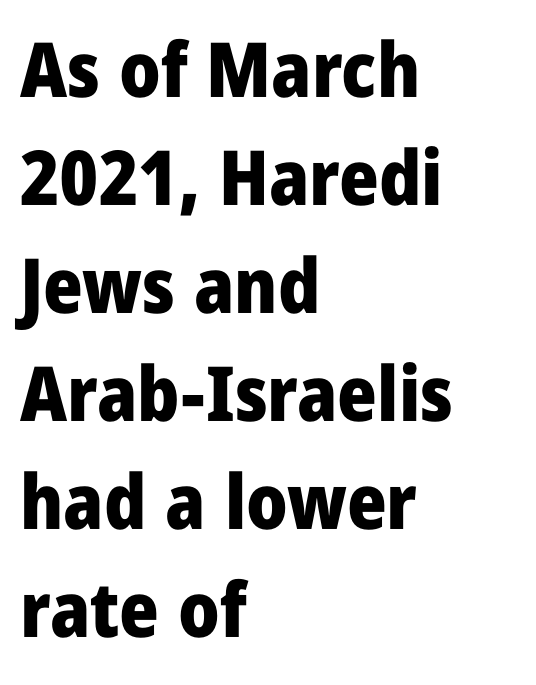
The image shows 76 px heavy, condensed sans-serif type, upright; set left-aligned, normal line spacing (1.42x), normal letter spacing, not underlined; low stroke contrast and a large x-height.
